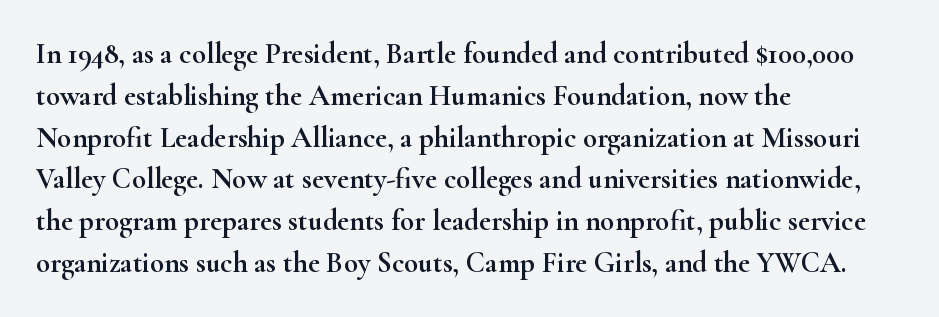
In terms of letterform style, serifs are clearly present. Compared with a centered layout, this one pins lines to the left instead. The leading is moderate, giving the passage an even texture. The zone under the glyphs is completely vacant. When letters stand straight like this, we call the style roman or upright.
